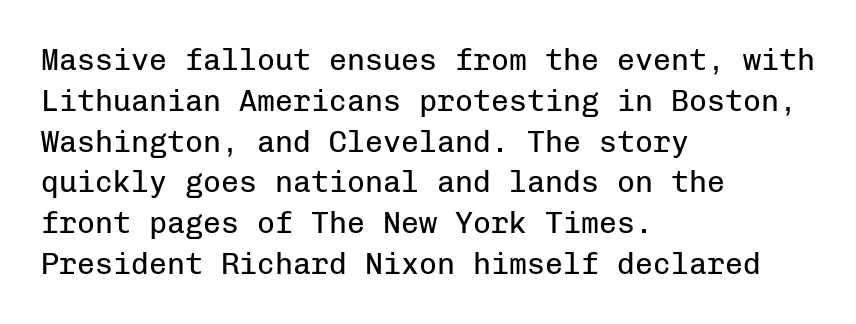
{"serif": "no", "italic": "no", "bold": "no", "weight": "regular", "width": "normal", "stroke_contrast": "low", "x_height": "medium", "monospaced": "yes", "underline": "no", "align": "left", "line_spacing": "normal", "line_spacing_ratio": 1.36, "letter_spacing": "normal", "letter_spacing_em": 0.0, "glyph_px": 30}
